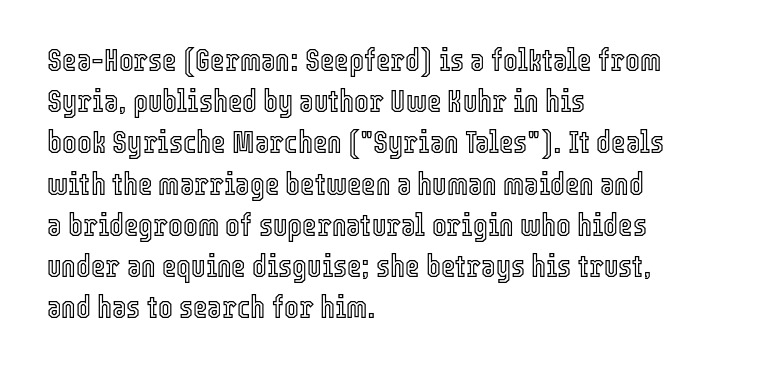
{"italic": "no", "width": "condensed", "x_height": "medium", "monospaced": "no", "underline": "no", "align": "left", "line_spacing": "normal", "line_spacing_ratio": 1.33, "letter_spacing": "normal", "letter_spacing_em": 0.0, "glyph_px": 31}
